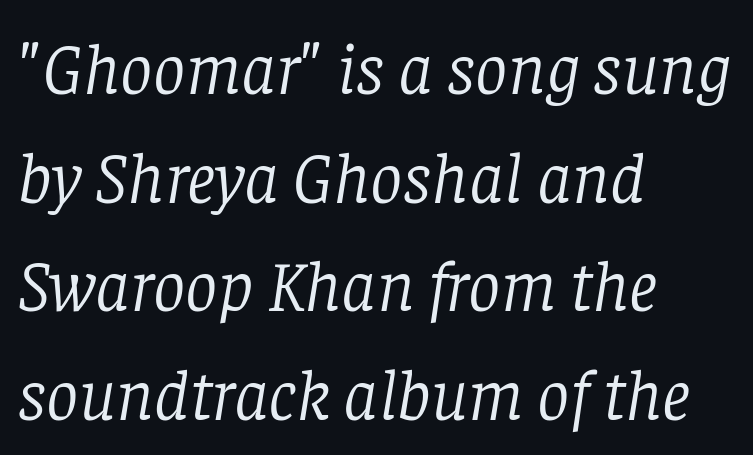
Q: Is the text bold? A: No.
Q: Is the text italic (slanted)? A: Yes, it leans right by about 8 degrees.
Q: Is the typeface a serif or a sans-serif typeface? A: Serif.
Q: Is the text underlined? A: No.
Q: How is the paragraph aligned? A: Left-aligned.
Q: Is the spacing between letters normal or unusually wide? A: Normal.
Q: Is the spacing between lines tight, normal or loose? A: Normal.
Q: Width (condensed, normal, or wide)? A: Normal.
Q: Stroke contrast? A: Low.
Q: x-height? A: Large.
Q: Monospaced? A: No.
